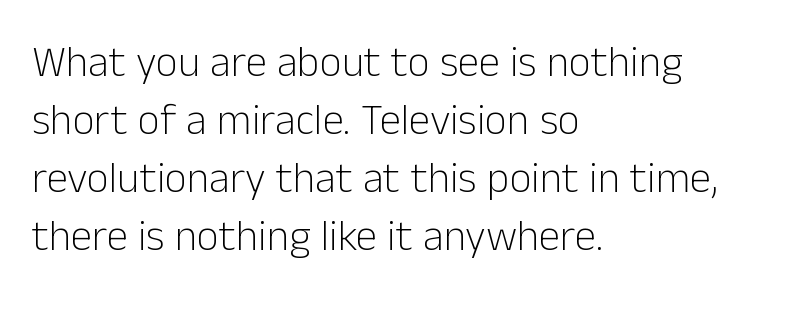
Q: Is the text bold? A: No.
Q: Is the text italic (slanted)? A: No, it is upright.
Q: Is the typeface a serif or a sans-serif typeface? A: Sans-serif.
Q: Is the text underlined? A: No.
Q: How is the paragraph aligned? A: Left-aligned.
Q: Is the spacing between letters normal or unusually wide? A: Normal.
Q: Is the spacing between lines tight, normal or loose? A: Normal.
Q: Width (condensed, normal, or wide)? A: Normal.
Q: Stroke contrast? A: Low.
Q: x-height? A: Medium.
Q: Monospaced? A: No.
